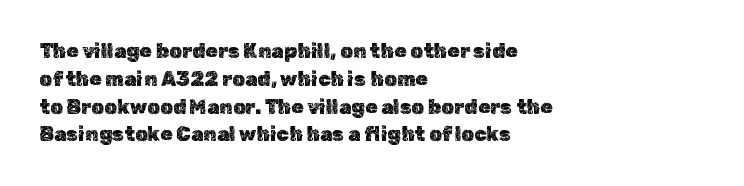
The image shows 20 px text type, upright; set left-aligned, normal line spacing (1.39x), normal letter spacing, not underlined.
